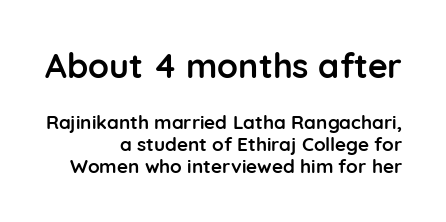
The image shows 34 px semibold sans-serif type, upright; set right-aligned, tight line spacing (1.15x), normal letter spacing, not underlined; the first (top) block is 1.79x larger; low stroke contrast and a medium x-height.
